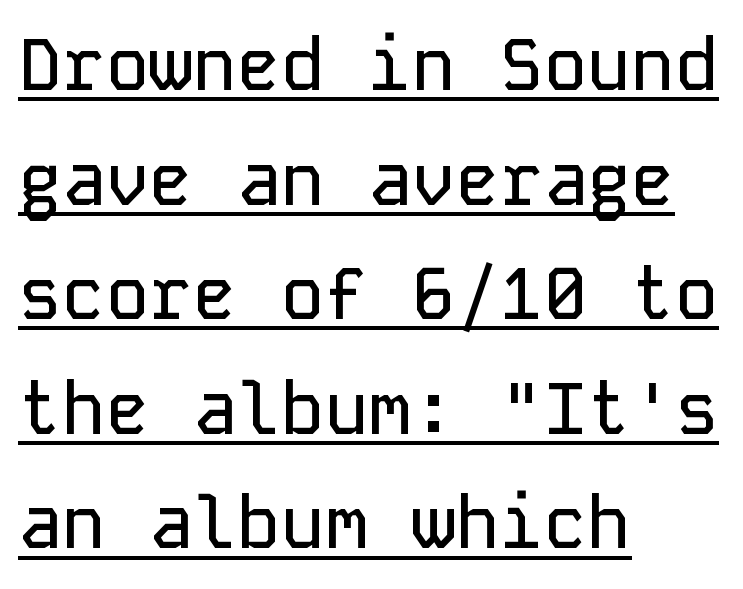
The image shows 73 px sans-serif type, upright, monospaced; set left-aligned, normal line spacing (1.57x), normal letter spacing, underlined; low stroke contrast and a medium x-height.
